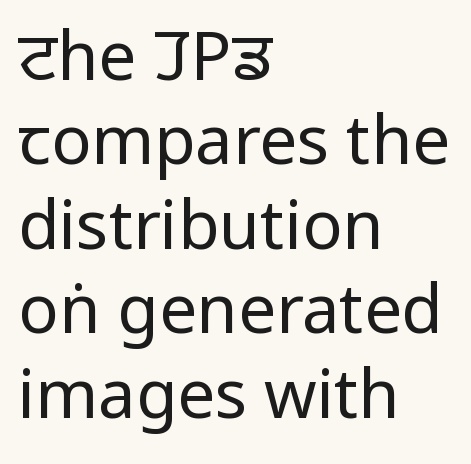
{"serif": "no", "italic": "no", "bold": "no", "weight": "regular", "width": "condensed", "stroke_contrast": "low", "x_height": "large", "monospaced": "no", "underline": "no", "align": "left", "line_spacing": "normal", "line_spacing_ratio": 1.26, "letter_spacing": "normal", "letter_spacing_em": 0.0, "glyph_px": 67}
